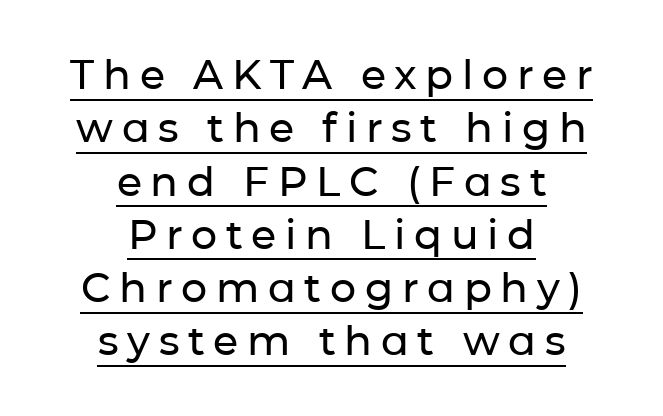
The image shows 41 px sans-serif type, upright; set centered, normal line spacing (1.3x), unusually wide letter spacing (+0.21 em), underlined; low stroke contrast and a medium x-height.
